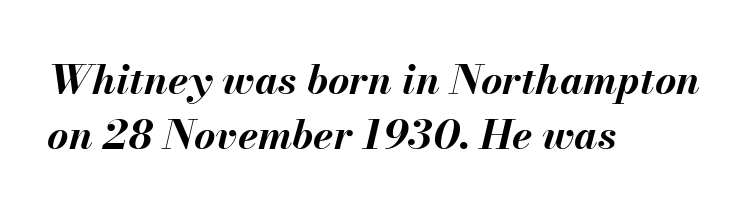
The image shows 41 px bold type, italic (leaning right); set left-aligned, normal line spacing (1.34x), normal letter spacing, not underlined; medium stroke contrast and a small x-height.
